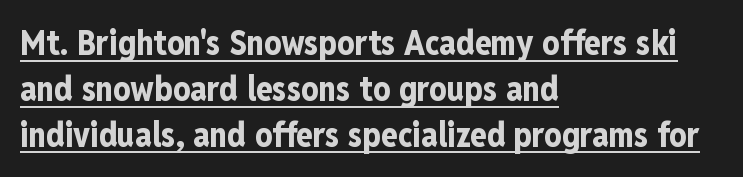
{"serif": "no", "italic": "no", "bold": "yes", "weight": "bold", "width": "condensed", "stroke_contrast": "low", "x_height": "medium", "monospaced": "no", "underline": "yes", "align": "left", "line_spacing": "normal", "line_spacing_ratio": 1.35, "letter_spacing": "normal", "letter_spacing_em": 0.0, "glyph_px": 34}
